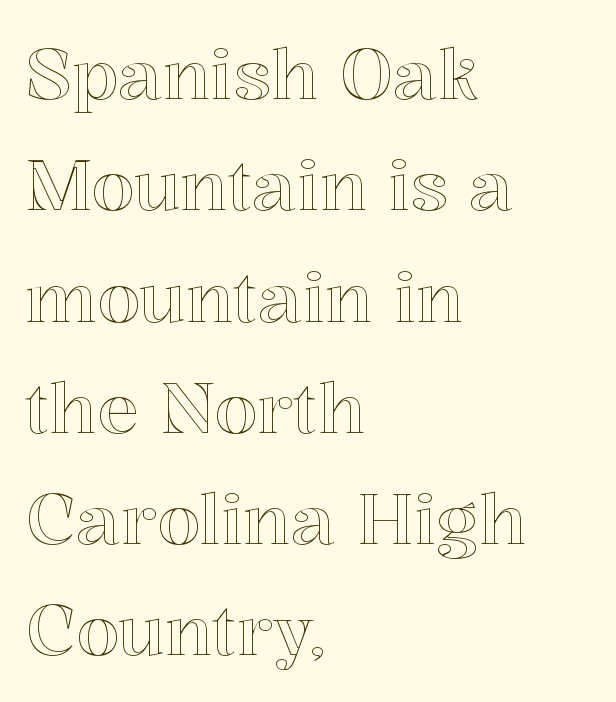
Evenly set lines give the paragraph a standard silhouette. Where is the straight margin? On the left. No word sits above an underline. A typesetter would call this zero additional tracking. Varying glyph widths throughout — classic text-font behaviour.
